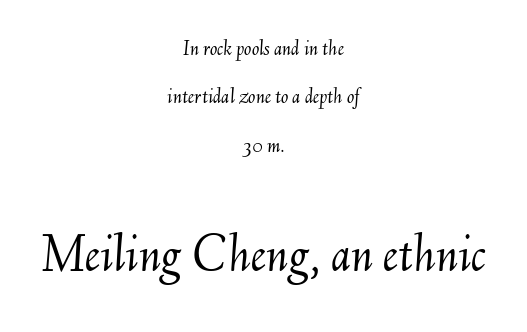
The rendering uses natural spacing where letterforms have individual widths. The block sitting lower on the canvas is the one with enlarged characters. The face used here is rendered with its standard letterfit. The typeface has the unassuming heft of standard copy or less. Interline gaps are noticeably wide in this sample.
